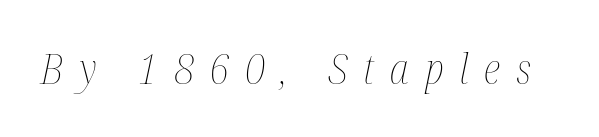
{"italic": "yes", "lean": "right", "slant_degrees": 12, "bold": "no", "weight": "thin", "width": "condensed", "stroke_contrast": "medium", "x_height": "medium", "monospaced": "no", "underline": "no", "letter_spacing": "wide", "letter_spacing_em": 0.39, "glyph_px": 41}
